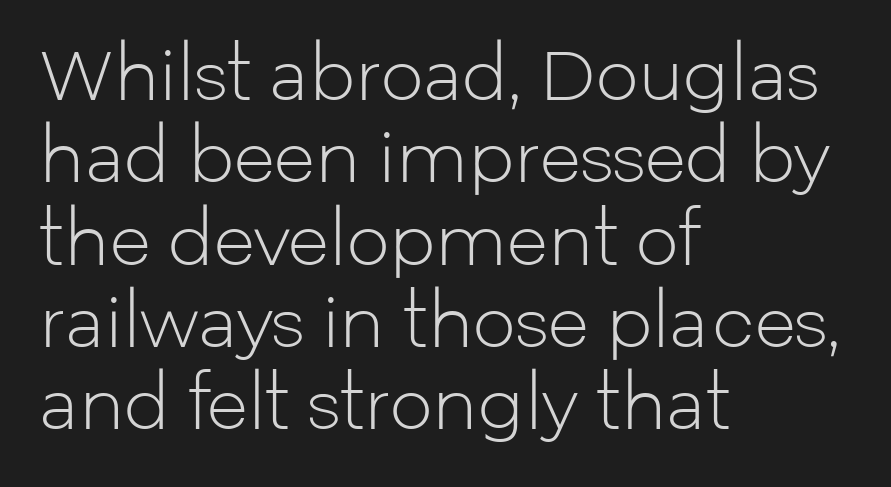
The image shows 68 px light sans-serif type, upright; set left-aligned, line spacing 1.21x, normal letter spacing, not underlined; low stroke contrast and a medium x-height.
